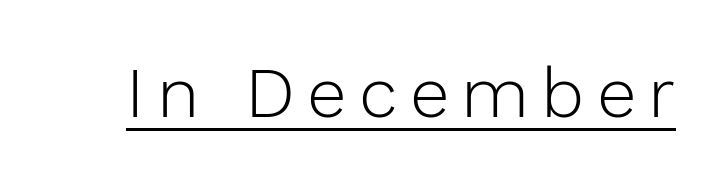
{"serif": "no", "italic": "no", "bold": "no", "weight": "light", "width": "normal", "stroke_contrast": "low", "x_height": "medium", "monospaced": "no", "underline": "yes", "glyph_px": 71}
